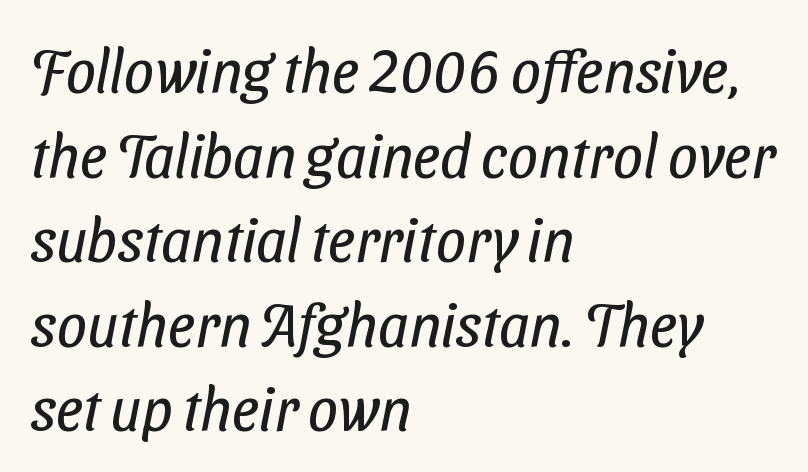
Q: Is the text bold? A: No.
Q: Is the typeface a serif or a sans-serif typeface? A: Sans-serif.
Q: Is the text underlined? A: No.
Q: How is the paragraph aligned? A: Left-aligned.
Q: Is the spacing between letters normal or unusually wide? A: Normal.
Q: Is the spacing between lines tight, normal or loose? A: Normal.
Q: Width (condensed, normal, or wide)? A: Condensed.
Q: Stroke contrast? A: Low.
Q: x-height? A: Medium.
Q: Monospaced? A: No.
